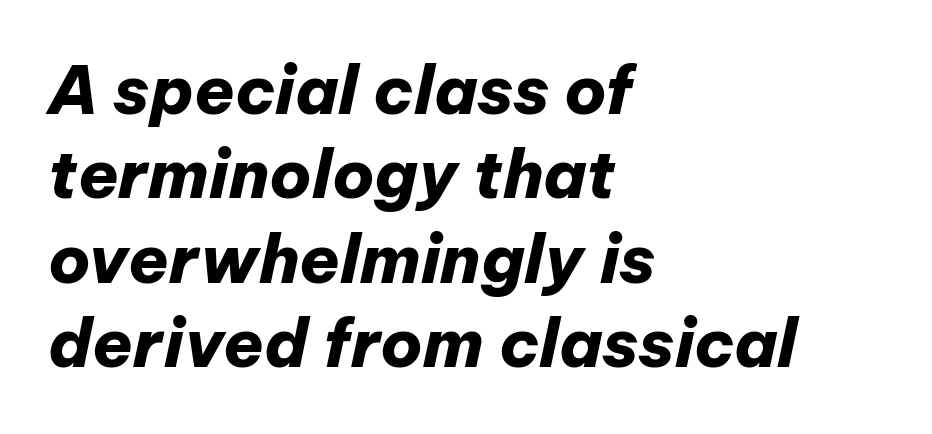
Q: Is the text bold? A: Yes.
Q: Is the text italic (slanted)? A: Yes, it leans right by about 12 degrees.
Q: Is the text underlined? A: No.
Q: How is the paragraph aligned? A: Left-aligned.
Q: Is the spacing between letters normal or unusually wide? A: Normal.
Q: Is the spacing between lines tight, normal or loose? A: Normal.
Q: Width (condensed, normal, or wide)? A: Normal.
Q: Stroke contrast? A: Low.
Q: x-height? A: Medium.
Q: Monospaced? A: No.
